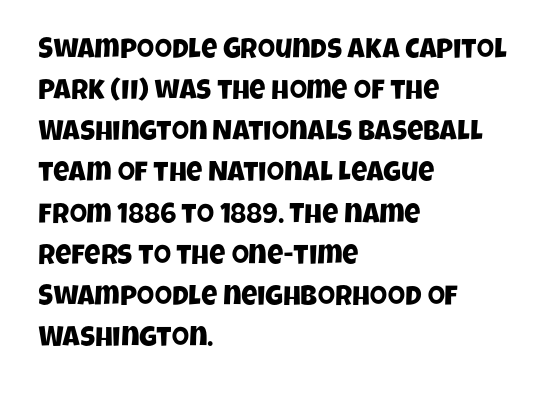
{"serif": "no", "width": "condensed", "stroke_contrast": "low", "x_height": "large", "monospaced": "no", "underline": "no", "align": "left", "line_spacing": "normal", "line_spacing_ratio": 1.47, "letter_spacing": "normal", "letter_spacing_em": 0.0, "glyph_px": 28}
